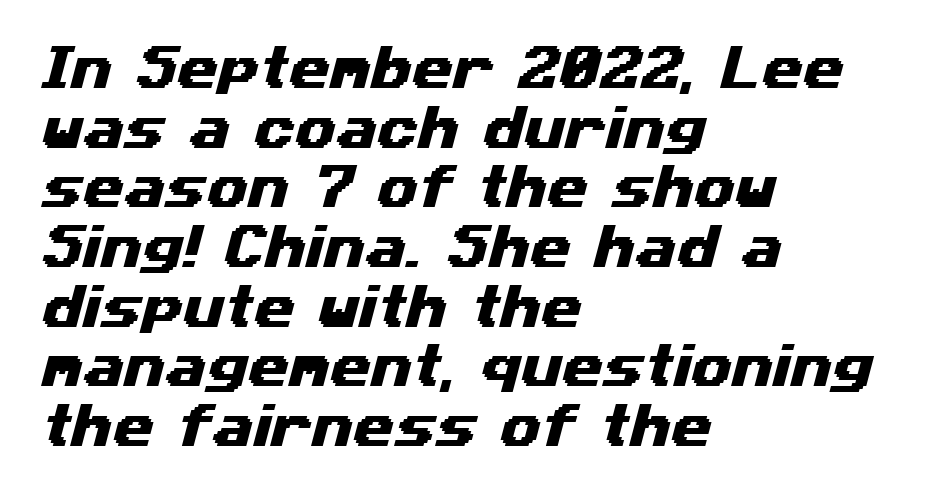
Q: Is the typeface a serif or a sans-serif typeface? A: Sans-serif.
Q: Is the text underlined? A: No.
Q: How is the paragraph aligned? A: Left-aligned.
Q: Is the spacing between letters normal or unusually wide? A: Normal.
Q: Is the spacing between lines tight, normal or loose? A: Normal.
Q: Width (condensed, normal, or wide)? A: Wide.
Q: Stroke contrast? A: Medium.
Q: x-height? A: Medium.
Q: Monospaced? A: No.
